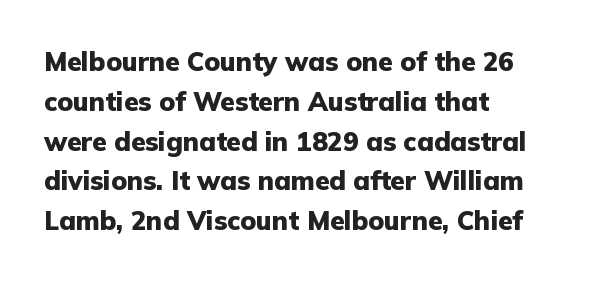
Q: Is the text bold? A: Yes.
Q: Is the text italic (slanted)? A: No, it is upright.
Q: Is the text underlined? A: No.
Q: How is the paragraph aligned? A: Left-aligned.
Q: Is the spacing between letters normal or unusually wide? A: Normal.
Q: Is the spacing between lines tight, normal or loose? A: Normal.
